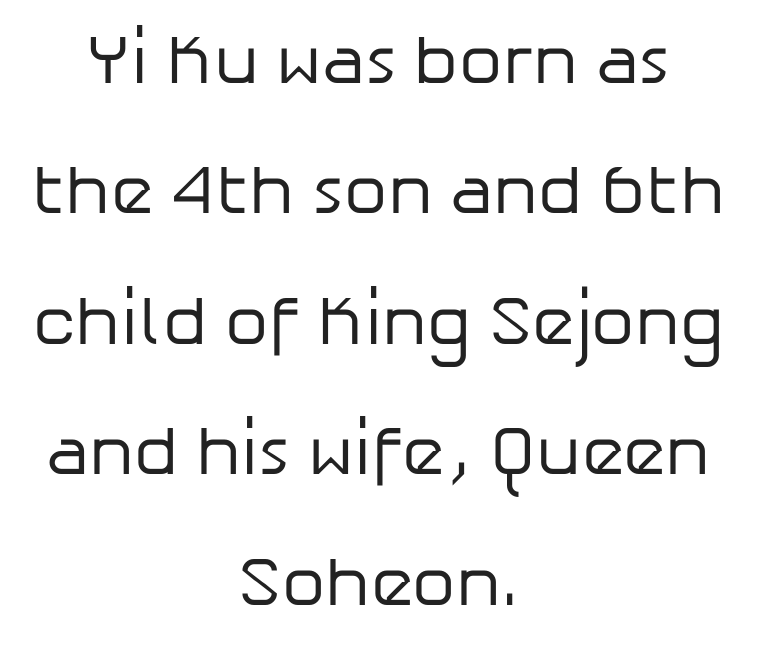
{"serif": "no", "italic": "no", "bold": "no", "weight": "regular", "width": "normal", "stroke_contrast": "low", "x_height": "medium", "monospaced": "no", "underline": "no", "align": "center", "line_spacing_ratio": 1.89, "letter_spacing": "normal", "letter_spacing_em": 0.0, "glyph_px": 69}
